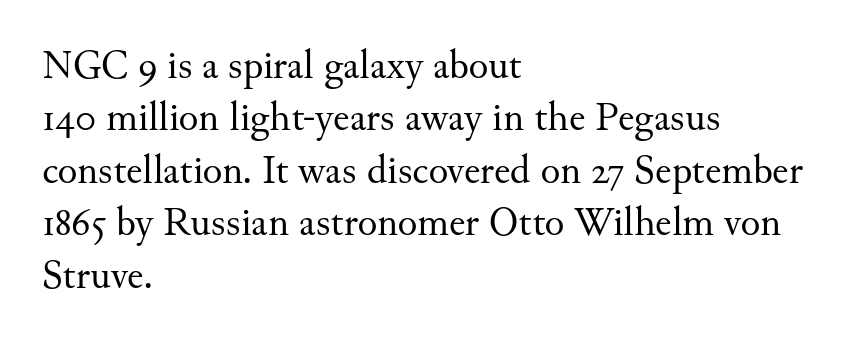
The image shows 41 px regular-weight serif type, upright; set left-aligned, normal line spacing (1.28x), normal letter spacing, not underlined; medium stroke contrast and a small x-height.
